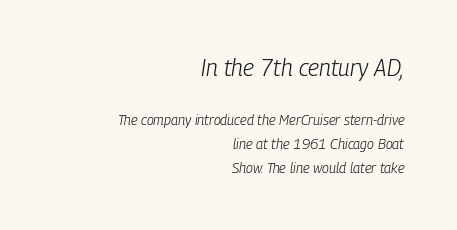
The image shows 23 px text type, italic (leaning right); set right-aligned, line spacing 1.71x, normal letter spacing, not underlined; the first (top) block is 1.64x larger.
